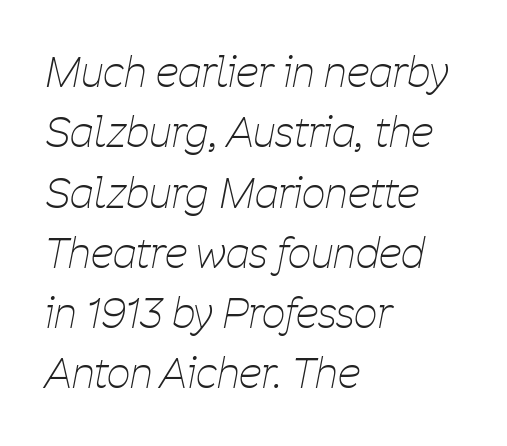
Q: Is the text bold? A: No.
Q: Is the text italic (slanted)? A: Yes, it leans right by about 11 degrees.
Q: Is the text underlined? A: No.
Q: How is the paragraph aligned? A: Left-aligned.
Q: Is the spacing between letters normal or unusually wide? A: Normal.
Q: Is the spacing between lines tight, normal or loose? A: Normal.
Q: Width (condensed, normal, or wide)? A: Condensed.
Q: Stroke contrast? A: Low.
Q: x-height? A: Medium.
Q: Monospaced? A: No.
